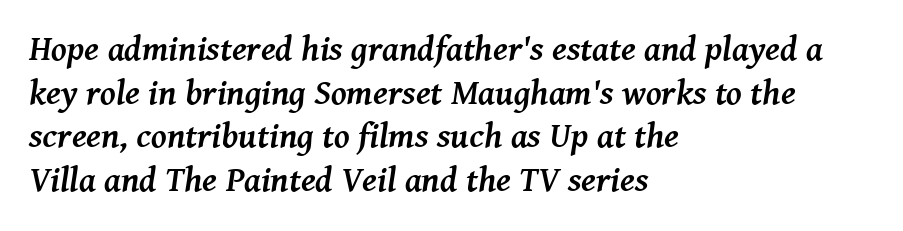
{"serif": "yes", "italic": "yes", "lean": "right", "slant_degrees": 8, "bold": "yes", "weight": "semibold", "width": "normal", "stroke_contrast": "medium", "x_height": "medium", "monospaced": "no", "underline": "no", "align": "left", "line_spacing": "normal", "line_spacing_ratio": 1.25, "letter_spacing": "normal", "letter_spacing_em": 0.0, "glyph_px": 35}
